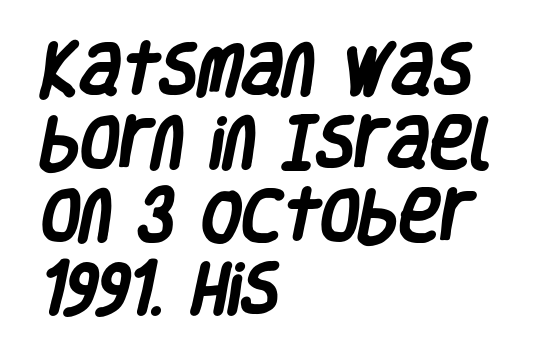
The image shows 57 px heavy, condensed sans-serif type; set left-aligned, normal line spacing (1.28x), normal letter spacing, not underlined; low stroke contrast and a large x-height.
